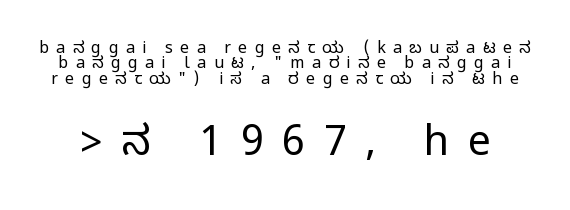
{"serif": "no", "italic": "no", "width": "condensed", "stroke_contrast": "medium", "monospaced": "no", "underline": "no", "line_spacing": "tight", "line_spacing_ratio": 0.96, "letter_spacing": "wide", "letter_spacing_em": 0.46, "larger_block": "second", "size_ratio": 2.56, "glyph_px": 41}
